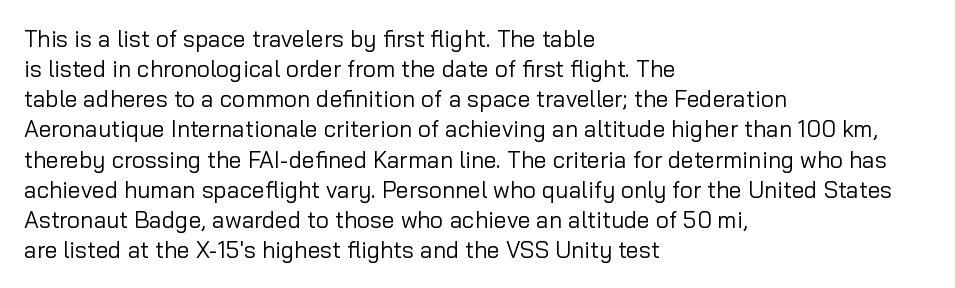
Teacher's note: observe the even left margin — that is flush-left alignment. Does extra space separate the letters? No, they use regular spacing. In terms of posture, this sample is upright. The glyphs are unaccompanied by any horizontal stroke below them. The lines sit at an ordinary, default distance from one another.
